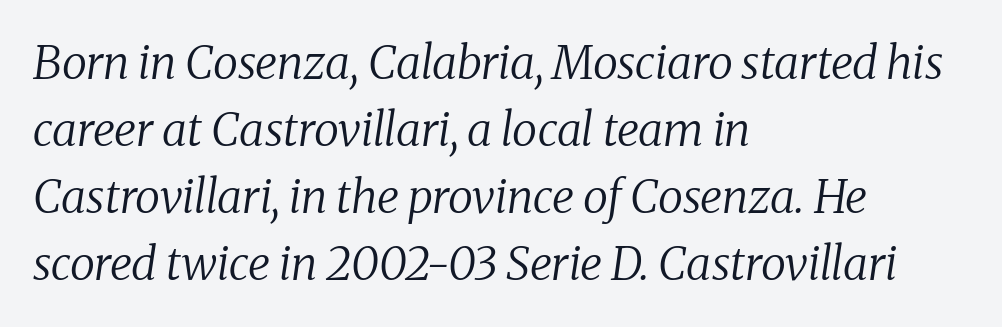
Q: Is the text bold? A: No.
Q: Is the text italic (slanted)? A: Yes, it leans right by about 8 degrees.
Q: Is the typeface a serif or a sans-serif typeface? A: Serif.
Q: Is the text underlined? A: No.
Q: How is the paragraph aligned? A: Left-aligned.
Q: Is the spacing between letters normal or unusually wide? A: Normal.
Q: Is the spacing between lines tight, normal or loose? A: Normal.
Q: Width (condensed, normal, or wide)? A: Normal.
Q: Stroke contrast? A: Medium.
Q: x-height? A: Medium.
Q: Monospaced? A: No.
